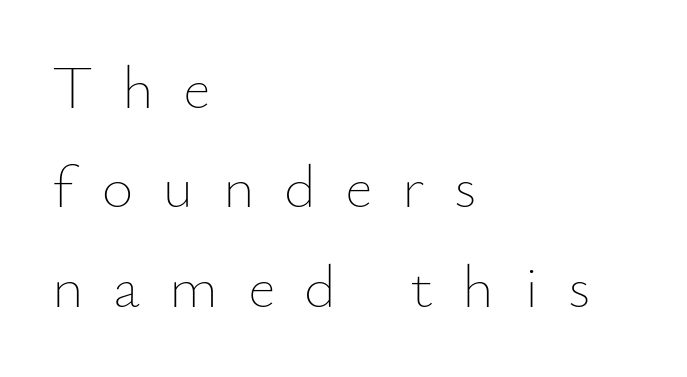
The image shows 61 px thin type, upright; set left-aligned, normal line spacing (1.63x), unusually wide letter spacing (+0.48 em), not underlined; low stroke contrast and a small x-height.
